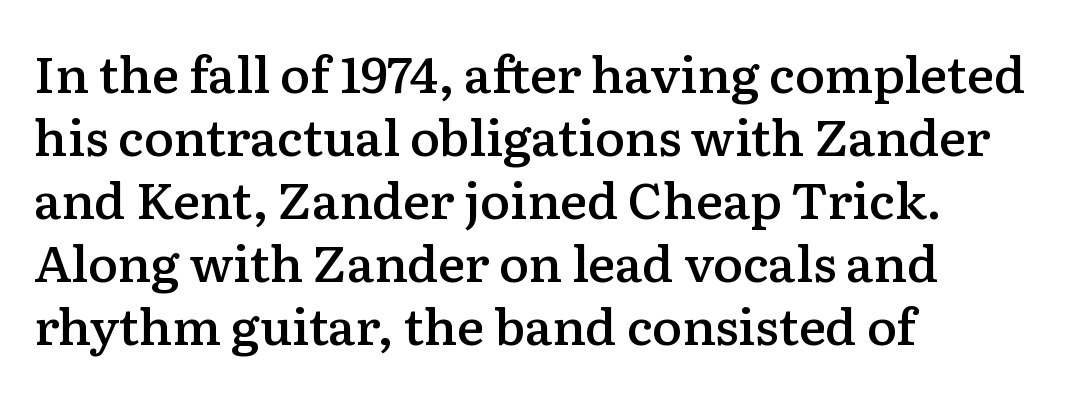
Horizontally, the lines are justified to the leading edge only. Underline: absent. A typesetter would call this leading conventional body-copy spacing. Serifs: yes, visible at the terminals of the letterforms. Rendered with straight, roman letterforms.
